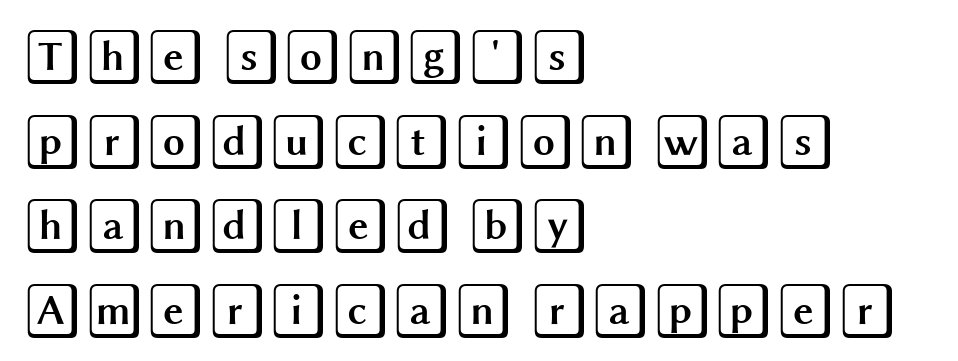
{"italic": "no", "width": "wide", "x_height": "large", "underline": "no", "align": "left", "line_spacing": "normal", "line_spacing_ratio": 1.51, "letter_spacing": "normal", "letter_spacing_em": 0.0, "glyph_px": 56}
